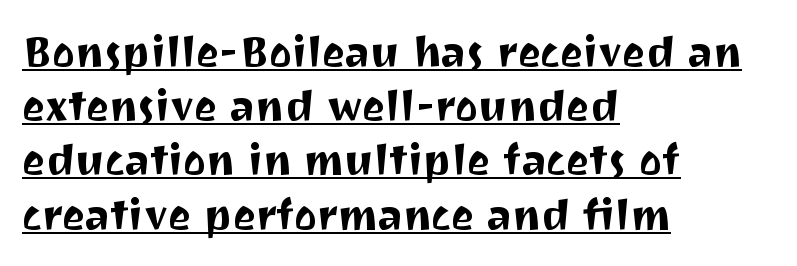
{"serif": "no", "italic": "no", "width": "normal", "stroke_contrast": "medium", "x_height": "medium", "monospaced": "no", "underline": "yes", "align": "left", "line_spacing": "normal", "line_spacing_ratio": 1.26, "letter_spacing": "normal", "letter_spacing_em": 0.0, "glyph_px": 43}
